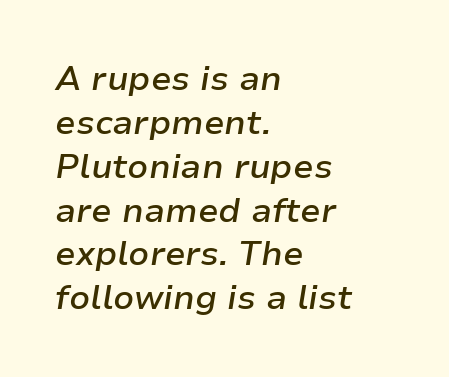
Q: Is the text bold? A: Semi-bold.
Q: Is the text italic (slanted)? A: Yes, it leans right by about 9 degrees.
Q: Is the text underlined? A: No.
Q: How is the paragraph aligned? A: Left-aligned.
Q: Is the spacing between letters normal or unusually wide? A: Normal.
Q: Is the spacing between lines tight, normal or loose? A: Normal.
Q: Width (condensed, normal, or wide)? A: Normal.
Q: Stroke contrast? A: Low.
Q: x-height? A: Medium.
Q: Monospaced? A: No.
